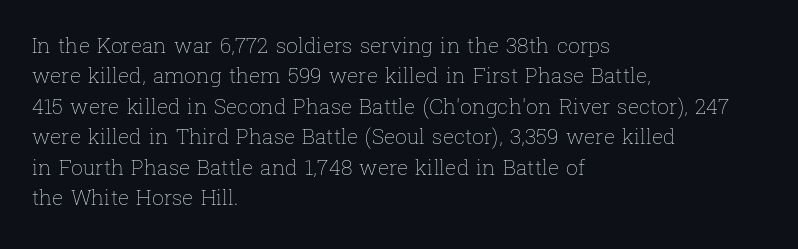
Letter spacing: default. Ink coverage per letter is moderate at most. The rag falls on the right side of this text block. Descenders are the only things crossing below the line. This block has exactly the height ordinary leading produces. This is the regular roman posture of the typeface.
